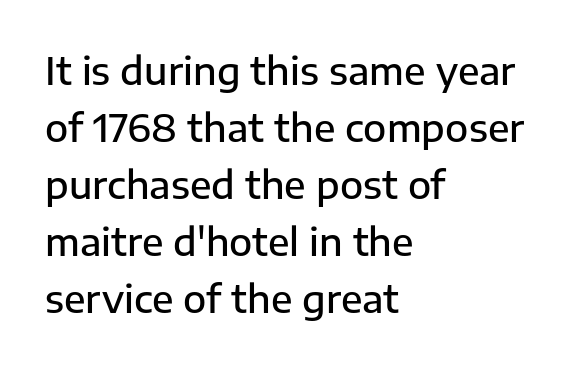
The image shows 38 px semibold sans-serif type, upright; set left-aligned, normal line spacing (1.5x), normal letter spacing, not underlined; low stroke contrast and a medium x-height.
